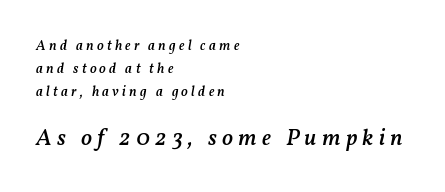
Spacing between characters has been opened up far beyond the box default. A student would notice the bottom passage is typeset larger than what precedes it. Quick note: italic. Quick note: underline off. What weight is shown? A semibold, between regular and bold.
